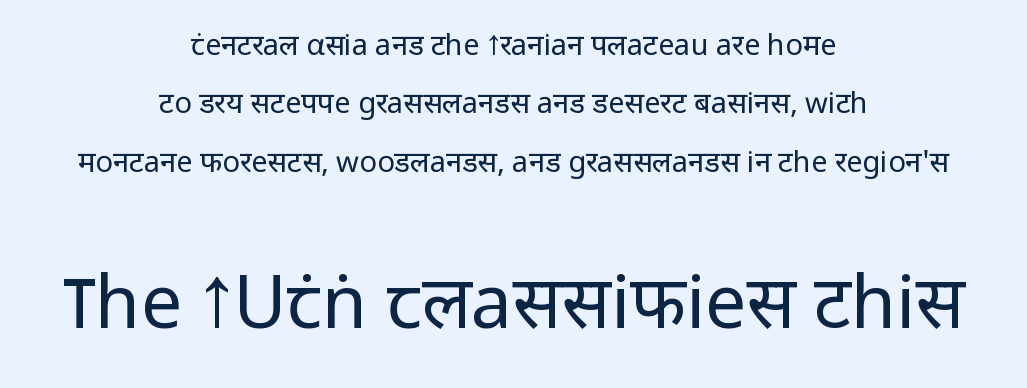
Two sizes are in play, and the larger belongs to the second block. In terms of letterform style, serifs are entirely absent. The tracking reads as untouched default to a designer's eye. The gap between lines stays unmarked. In terms of leading, this rendering errs on the spacious side. When letters stand straight like this, we call the style roman or upright.
